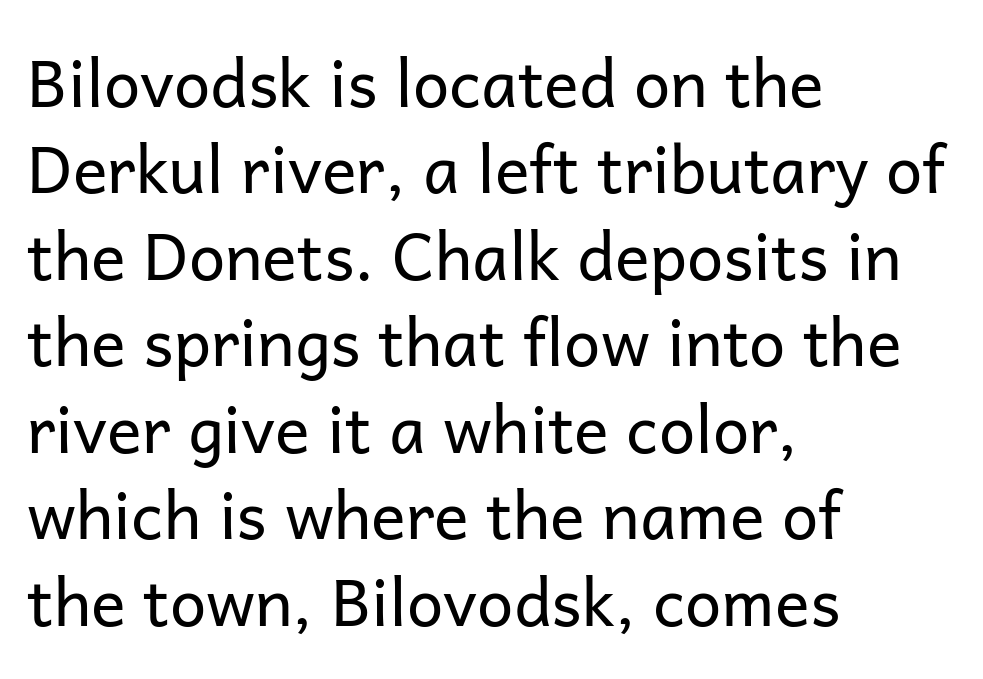
Q: Is the text bold? A: No.
Q: Is the text italic (slanted)? A: No, it is upright.
Q: Is the typeface a serif or a sans-serif typeface? A: Sans-serif.
Q: Is the text underlined? A: No.
Q: How is the paragraph aligned? A: Left-aligned.
Q: Is the spacing between letters normal or unusually wide? A: Normal.
Q: Is the spacing between lines tight, normal or loose? A: Normal.
Q: Width (condensed, normal, or wide)? A: Normal.
Q: Stroke contrast? A: Low.
Q: x-height? A: Medium.
Q: Monospaced? A: No.
